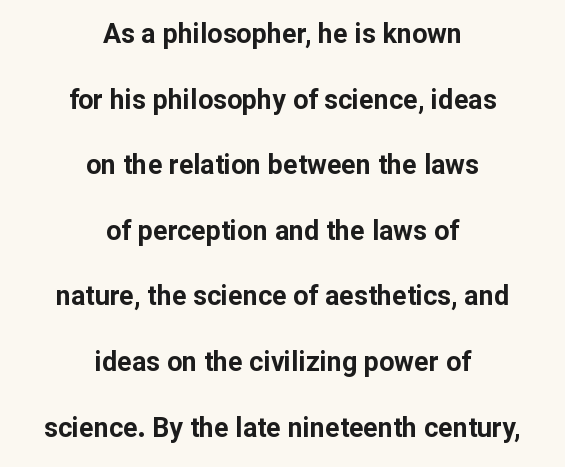
Q: Is the text bold? A: Yes.
Q: Is the text italic (slanted)? A: No, it is upright.
Q: Is the text underlined? A: No.
Q: How is the paragraph aligned? A: Centered.
Q: Is the spacing between letters normal or unusually wide? A: Normal.
Q: Is the spacing between lines tight, normal or loose? A: Loose.
